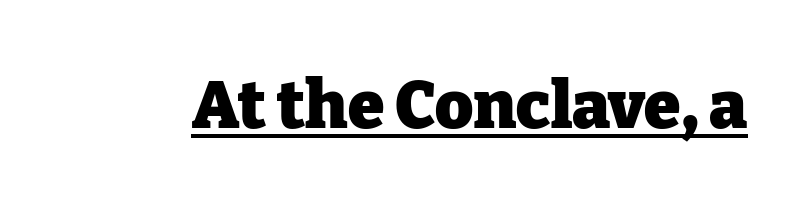
The image shows 66 px heavy serif type, upright; set normal letter spacing, underlined; low stroke contrast and a medium x-height.
